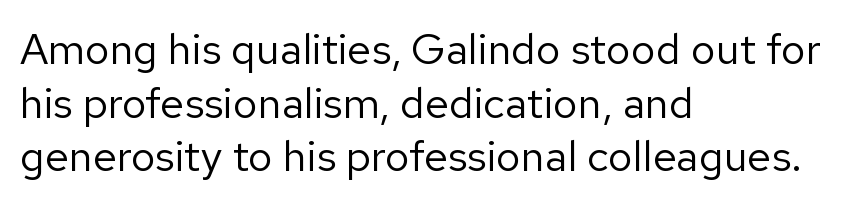
The image shows 43 px regular-weight sans-serif type, upright; set left-aligned, normal line spacing (1.25x), normal letter spacing, not underlined; low stroke contrast and a medium x-height.
